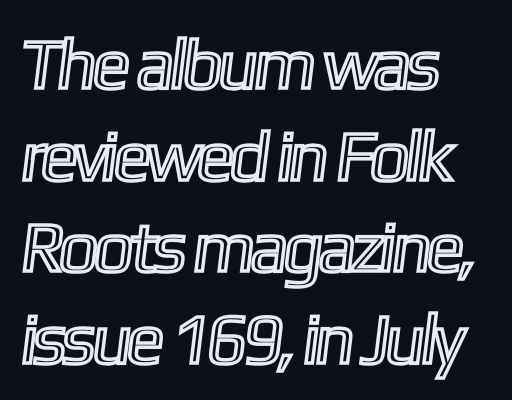
A student would call this left alignment; a typographer would say flush left, rag right. Compared with typical paragraphs, the rows here are spaced about the same. Beneath every word, the page is bare. Here the designer chose a conventional face with non-uniform glyph widths.
